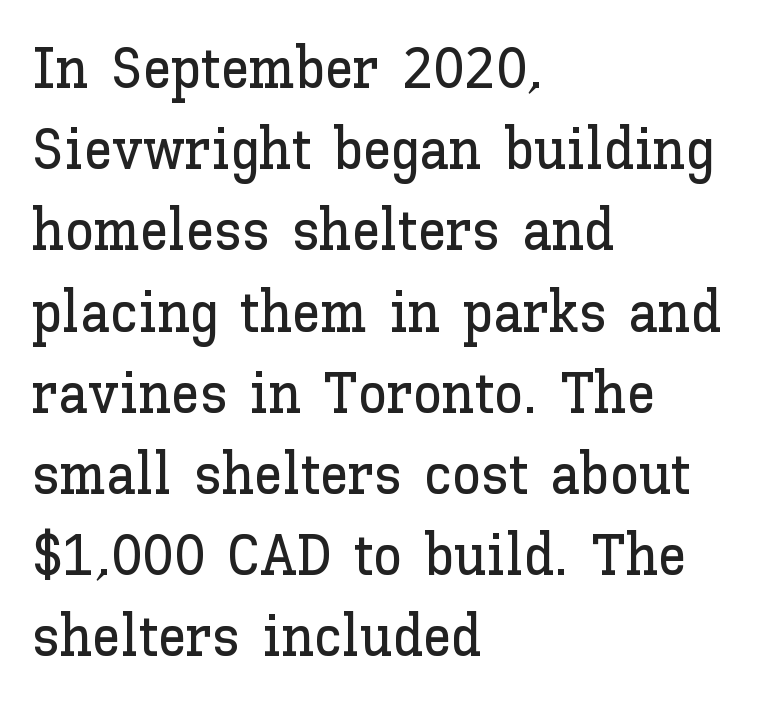
Normally led — the rows are evenly, conventionally spaced. Bare-footed words on every line. Does extra space separate the letters? No, they use regular spacing. Italic? Not at all — the glyphs are vertical.
